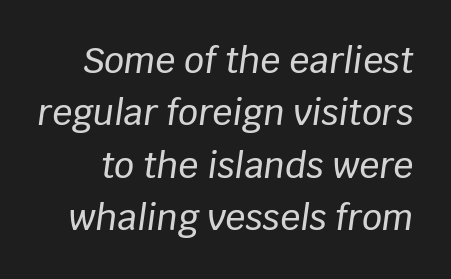
The image shows 35 px text type, italic (leaning right); set normal line spacing (1.5x), normal letter spacing, not underlined; low stroke contrast and a large x-height.
